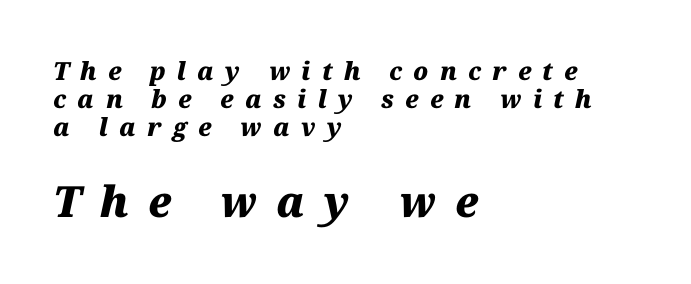
The image shows 43 px heavy type, italic (leaning right); set left-aligned, tight line spacing (1.12x), unusually wide letter spacing (+0.45 em), not underlined; the second (bottom) block is 1.72x larger; medium stroke contrast and a medium x-height.
